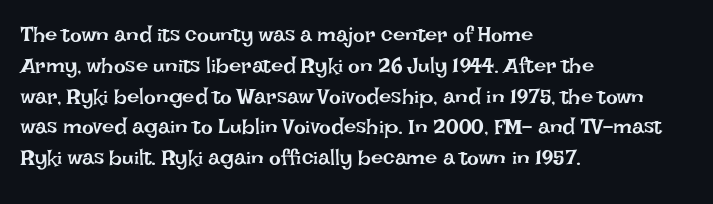
Q: Is the text bold? A: No.
Q: Is the text italic (slanted)? A: No, it is upright.
Q: Is the text underlined? A: No.
Q: How is the paragraph aligned? A: Left-aligned.
Q: Is the spacing between letters normal or unusually wide? A: Normal.
Q: Is the spacing between lines tight, normal or loose? A: Normal.
